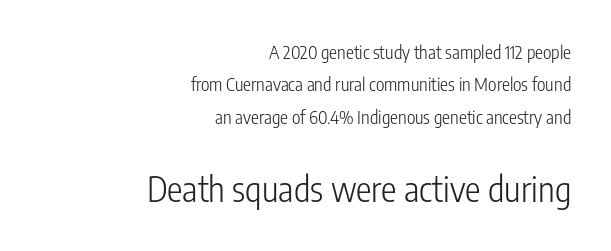
The image shows 35 px light, condensed sans-serif type, upright; set right-aligned, line spacing 1.8x, normal letter spacing, not underlined; the second (bottom) block is 1.94x larger; low stroke contrast and a medium x-height.
